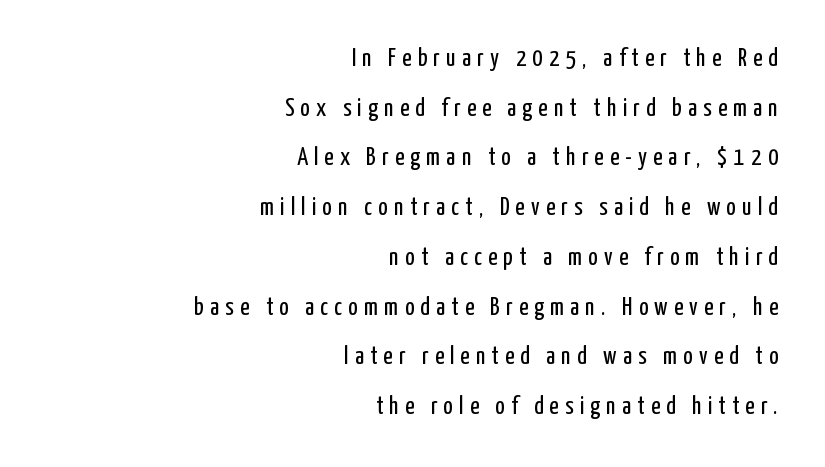
The image shows 25 px text type, upright; set right-aligned, loose line spacing (1.99x), unusually wide letter spacing (+0.25 em), not underlined.
